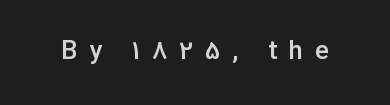
What weight is shown? A semibold, between regular and bold. Vertical strokes here are truly vertical. The specimen omits any rule beneath the text block's lines. Between one letter and the next there's a generous, obvious gap.
